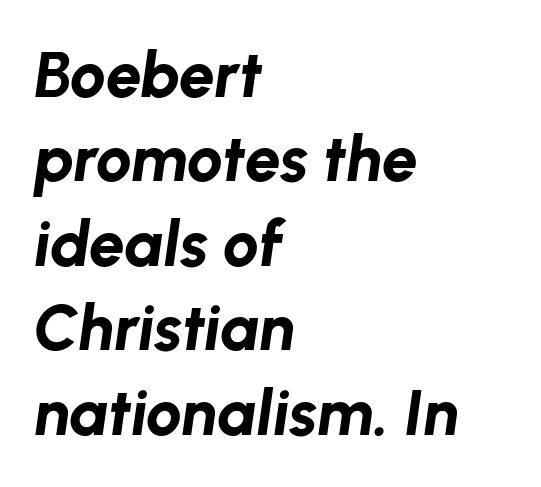
Leading matches the norm, producing a regular column. Any mark beneath the type? The region is blank. Italic? Definitely — the glyphs are oblique. Caption: multi-line text, flush left, ragged right. Is this a fixed-width face? No — the glyphs have proportional, varying widths. What weight is shown? A full bold with thick strokes.
